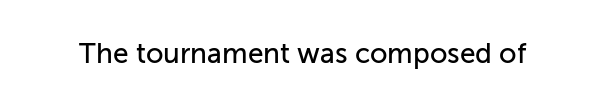
Tracking here is standard; glyphs follow each other at the usual distance. You can tell it's not italic because the verticals are truly vertical. Typographically, this falls in the sans-serif category. The letters advance in unequal steps, a hallmark of proportional type. No word sits above an underline.
